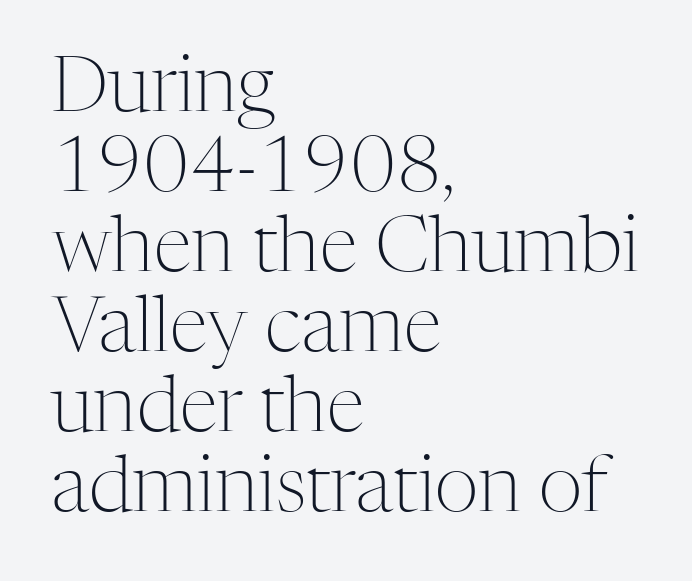
Q: Is the text bold? A: No.
Q: Is the text italic (slanted)? A: No, it is upright.
Q: Is the typeface a serif or a sans-serif typeface? A: Serif.
Q: Is the text underlined? A: No.
Q: How is the paragraph aligned? A: Left-aligned.
Q: Is the spacing between letters normal or unusually wide? A: Normal.
Q: Is the spacing between lines tight, normal or loose? A: Tight.
Q: Width (condensed, normal, or wide)? A: Normal.
Q: Stroke contrast? A: Medium.
Q: x-height? A: Medium.
Q: Monospaced? A: No.
